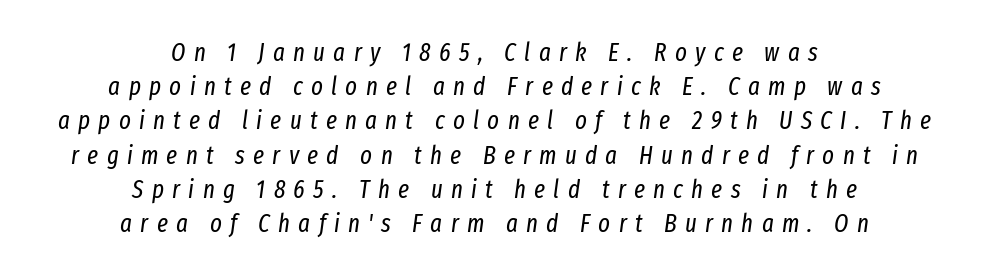
The image shows 25 px text type, italic (leaning right); set centered, normal line spacing (1.37x), unusually wide letter spacing (+0.33 em), not underlined.
